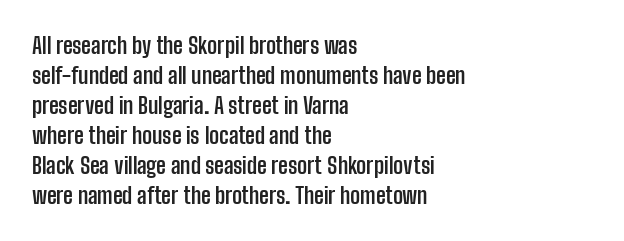
{"italic": "no", "bold": "yes", "underline": "no", "align": "left", "line_spacing": "normal", "line_spacing_ratio": 1.36, "letter_spacing": "normal", "letter_spacing_em": 0.0, "glyph_px": 22}
